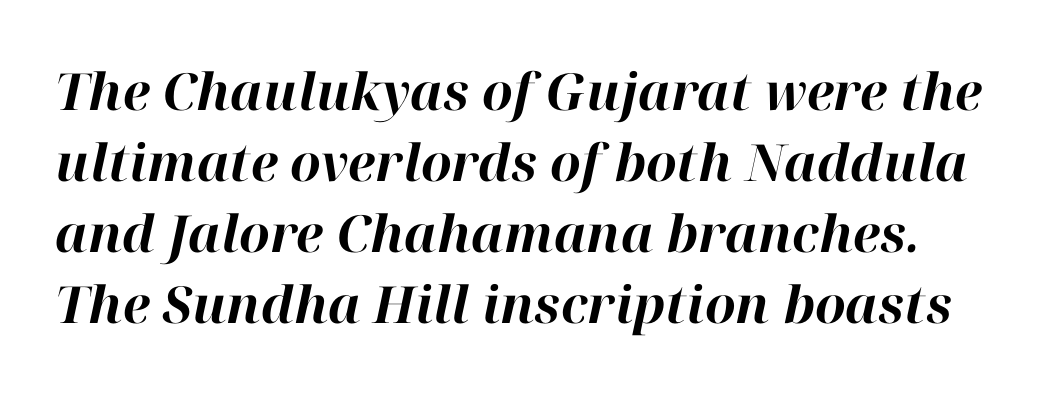
Q: Is the text bold? A: Yes.
Q: Is the text italic (slanted)? A: Yes, it leans right by about 12 degrees.
Q: Is the text underlined? A: No.
Q: Is the spacing between letters normal or unusually wide? A: Normal.
Q: Is the spacing between lines tight, normal or loose? A: Normal.
Q: Width (condensed, normal, or wide)? A: Normal.
Q: Stroke contrast? A: High.
Q: x-height? A: Medium.
Q: Monospaced? A: No.
